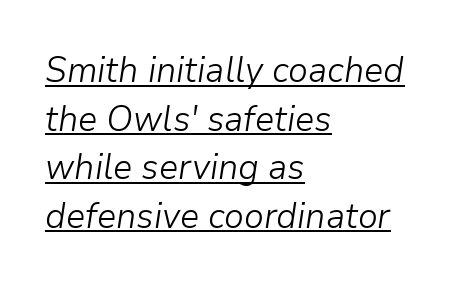
Q: Is the text bold? A: No.
Q: Is the text italic (slanted)? A: Yes, it leans right by about 9 degrees.
Q: Is the text underlined? A: Yes.
Q: How is the paragraph aligned? A: Left-aligned.
Q: Is the spacing between letters normal or unusually wide? A: Normal.
Q: Is the spacing between lines tight, normal or loose? A: Normal.
Q: Width (condensed, normal, or wide)? A: Normal.
Q: Stroke contrast? A: Low.
Q: x-height? A: Medium.
Q: Monospaced? A: No.
